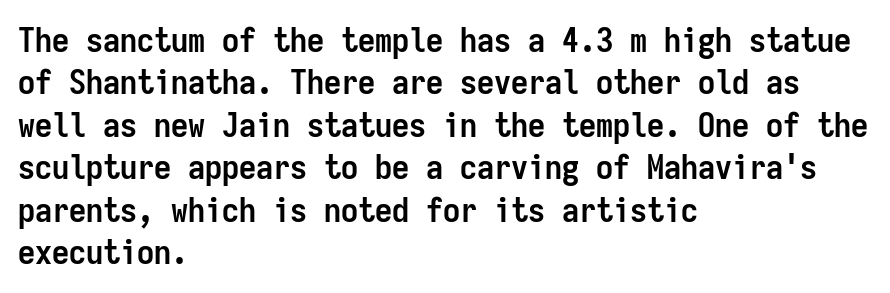
Q: Is the text bold? A: Yes.
Q: Is the text italic (slanted)? A: No, it is upright.
Q: Is the typeface a serif or a sans-serif typeface? A: Sans-serif.
Q: Is the text underlined? A: No.
Q: How is the paragraph aligned? A: Left-aligned.
Q: Is the spacing between letters normal or unusually wide? A: Normal.
Q: Is the spacing between lines tight, normal or loose? A: Normal.
Q: Width (condensed, normal, or wide)? A: Condensed.
Q: Stroke contrast? A: Low.
Q: x-height? A: Medium.
Q: Monospaced? A: Yes.
